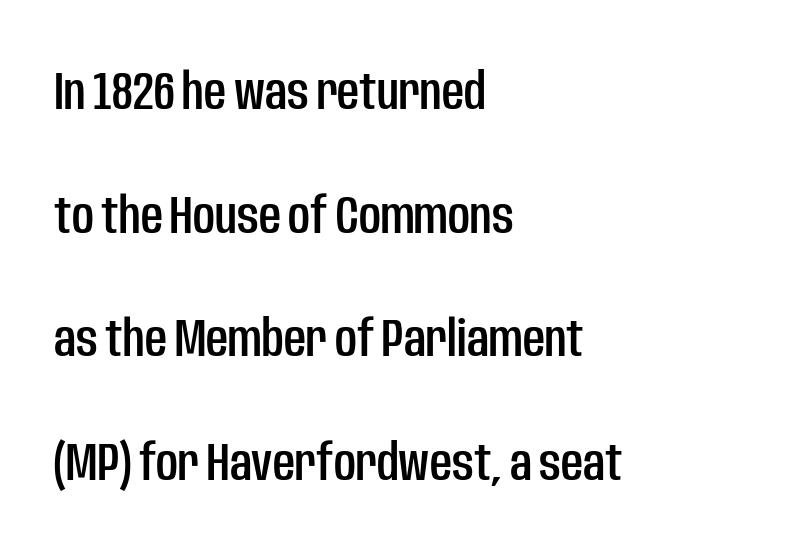
In terms of posture, this sample is upright. The passage shown is not underscored anywhere. Here the glyphs are tracked normally, forming tight word shapes. Is this a fixed-width face? No — the glyphs have proportional, varying widths. Honestly, the rows look like they've been pulled way apart. In CSS terms this would be text-align: left.
